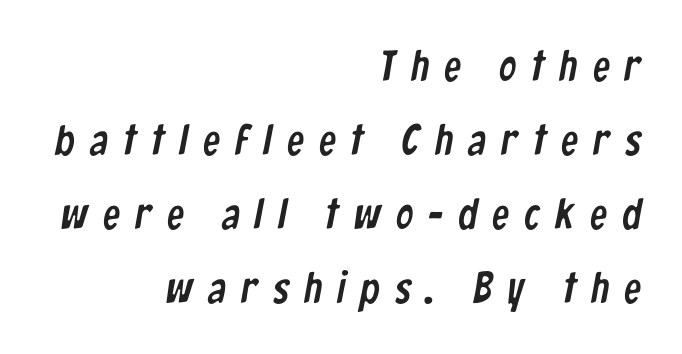
Short and long lines alike share a common ending point at right. Is this a sans? Yes — the strokes have no serifs. A bare baseline throughout the passage. The passage shown is typed in a proportional face where columns would drift. The passage shown has open, widely tracked lettering throughout.
